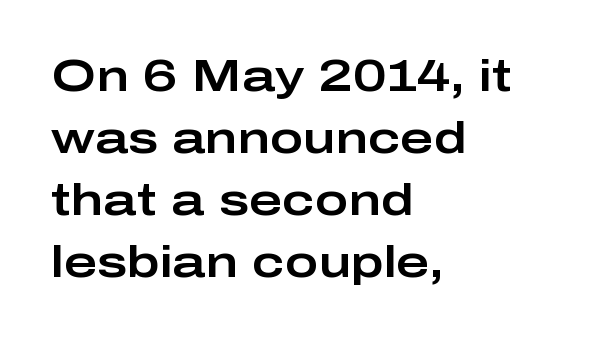
The letters sit at their default tracking, neither squeezed nor spread. A bare baseline throughout the passage. These lines are set flush left with a ragged right edge. Do the letters lean? They stand straight. The designer went with a sans here, leaving each stem footless.
